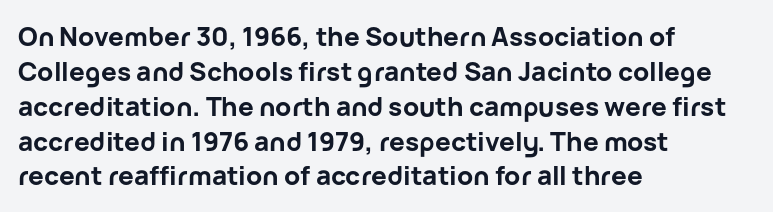
Q: Is the text bold? A: Yes.
Q: Is the text italic (slanted)? A: No, it is upright.
Q: Is the text underlined? A: No.
Q: How is the paragraph aligned? A: Left-aligned.
Q: Is the spacing between letters normal or unusually wide? A: Normal.
Q: Is the spacing between lines tight, normal or loose? A: Normal.
